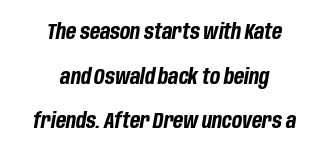
Q: Is the text bold? A: Yes.
Q: Is the text italic (slanted)? A: Yes, it leans right by about 10 degrees.
Q: Is the text underlined? A: No.
Q: How is the paragraph aligned? A: Centered.
Q: Is the spacing between letters normal or unusually wide? A: Normal.
Q: Is the spacing between lines tight, normal or loose? A: Loose.
